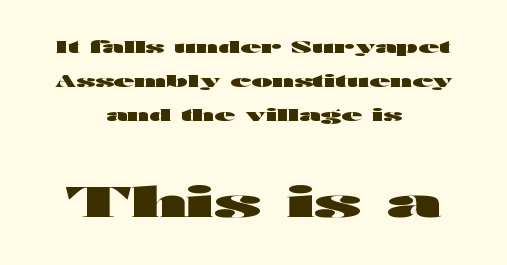
The specimen omits any rule beneath the text block's lines. Pretty heavy lettering here — definitely bold. Are there feet on the stems? There aren't — it's a sans. Here the glyphs are tracked normally, forming tight word shapes. You could not count columns in this text — the font is proportionally spaced.
